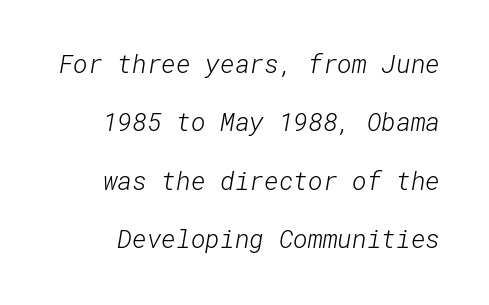
The image shows 25 px text type; set loose line spacing (2.34x), normal letter spacing, not underlined.
